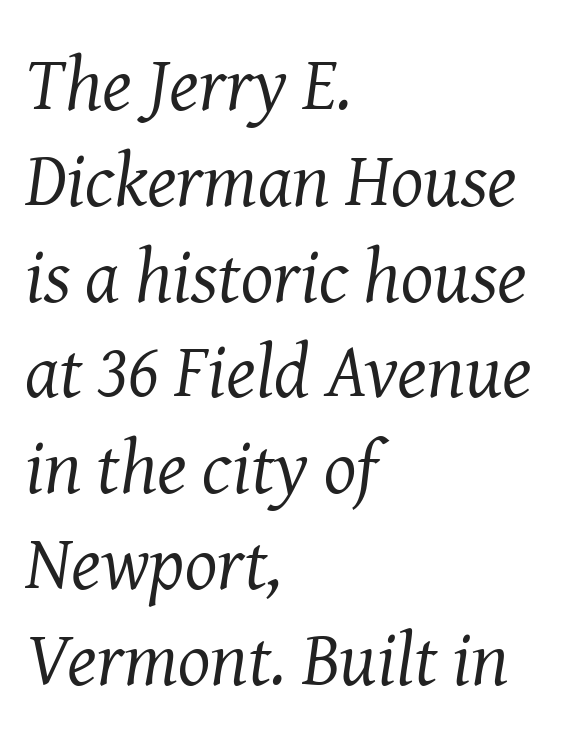
This is oblique type, the kind used for emphasis or titles. Letters have the restrained weight of plain body copy at most. The space between consecutive lines is moderate. How are the letters spaced? Ordinarily, with no added tracking. The space directly below the letters is spotless.
